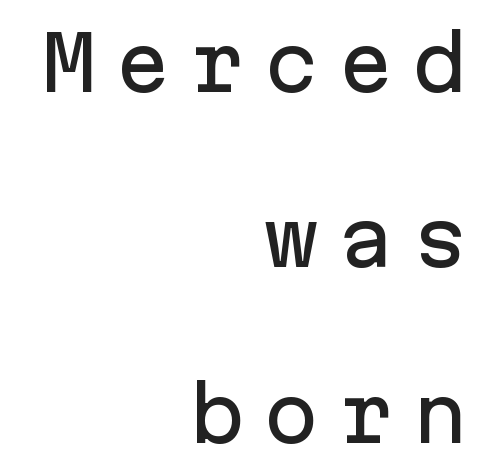
To sum up the face: it is a sans, with no serifs. Glance below the letters and you will spot only blank space. The face used here is monospaced, like something from a code editor. Compared with a flush-left layout, this one pins lines to the opposite, right side. The lettering holds an erect, upright posture throughout. Letter spacing: wide.
